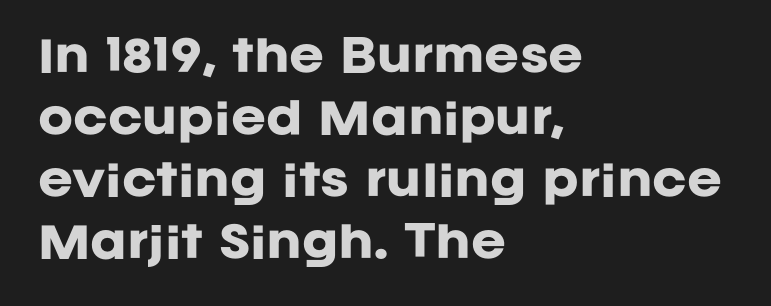
The image shows 42 px heavy sans-serif type, upright; set left-aligned, normal line spacing (1.48x), normal letter spacing, not underlined; low stroke contrast and a large x-height.
